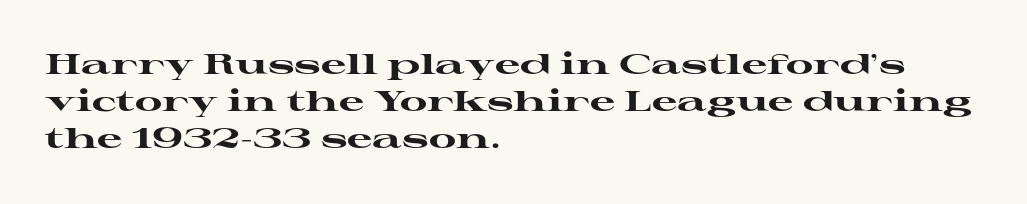
Q: Is the text bold? A: Yes.
Q: Is the text italic (slanted)? A: No, it is upright.
Q: Is the typeface a serif or a sans-serif typeface? A: Serif.
Q: Is the text underlined? A: No.
Q: How is the paragraph aligned? A: Left-aligned.
Q: Is the spacing between letters normal or unusually wide? A: Normal.
Q: Is the spacing between lines tight, normal or loose? A: Normal.
Q: Width (condensed, normal, or wide)? A: Wide.
Q: Stroke contrast? A: High.
Q: x-height? A: Medium.
Q: Monospaced? A: No.
